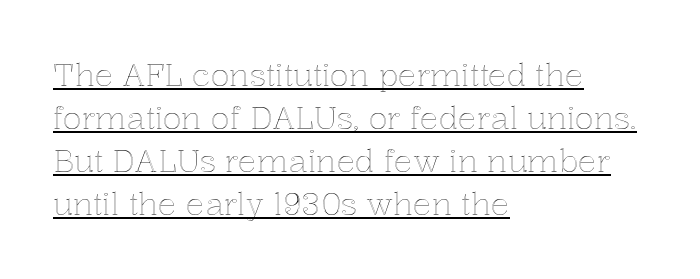
{"italic": "no", "width": "normal", "x_height": "medium", "monospaced": "no", "underline": "yes", "align": "left", "line_spacing": "normal", "line_spacing_ratio": 1.39, "letter_spacing": "normal", "letter_spacing_em": 0.0, "glyph_px": 31}
